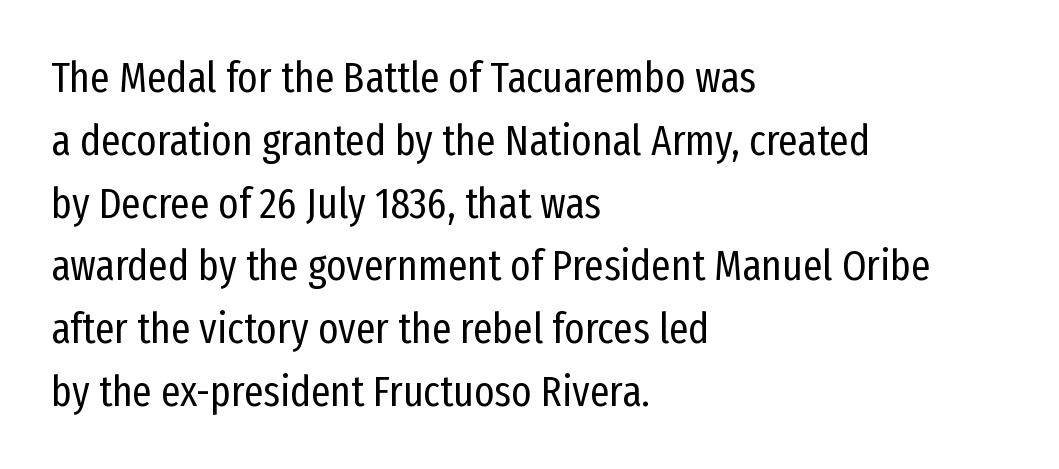
{"serif": "no", "italic": "no", "bold": "no", "weight": "regular", "width": "condensed", "stroke_contrast": "low", "x_height": "medium", "monospaced": "no", "underline": "no", "align": "left", "line_spacing": "normal", "line_spacing_ratio": 1.46, "letter_spacing": "normal", "letter_spacing_em": 0.0, "glyph_px": 43}
